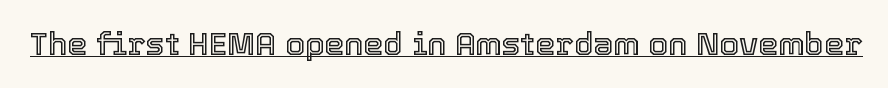
{"italic": "no", "width": "normal", "x_height": "medium", "monospaced": "no", "underline": "yes", "letter_spacing": "normal", "letter_spacing_em": 0.0, "glyph_px": 32}
